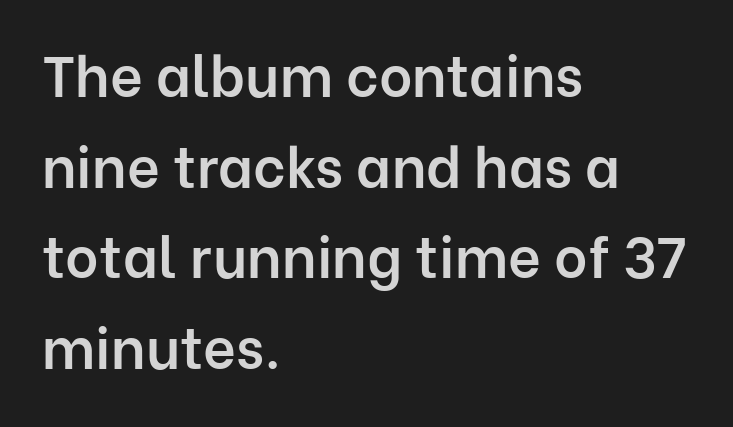
The image shows 57 px semibold sans-serif type, upright; set left-aligned, normal line spacing (1.59x), normal letter spacing, not underlined; low stroke contrast and a medium x-height.
